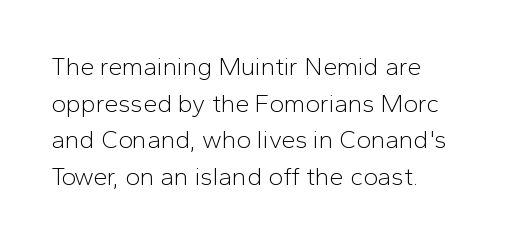
Weight: in the light-to-regular range. In CSS terms this would be text-align: left. The letters stand straight up with perfectly vertical stems. Each new line begins a customary step beneath the previous one. Characters follow at the spacing the type designer built in.
